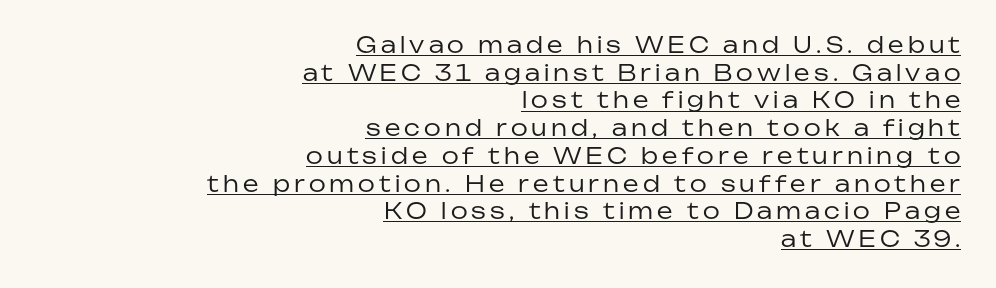
{"italic": "no", "bold": "no", "underline": "yes", "align": "right", "line_spacing": "normal", "line_spacing_ratio": 1.26, "glyph_px": 22}
